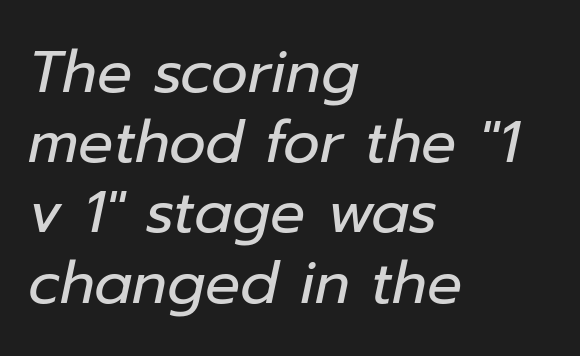
Tracking here is standard; glyphs follow each other at the usual distance. One-word summary of the alignment: left. The font is comparable to plain body text, perhaps lighter. The axis of the letterforms is tilted away from vertical. Check under the words: just untouched page. Spacing verdict: proportional, widths tailored to each character.
